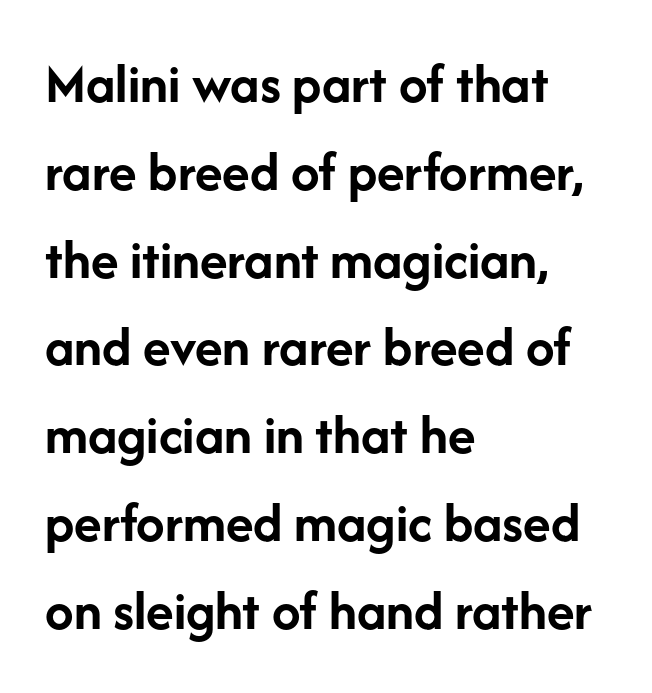
Rendered with straight, roman letterforms. Compared with typical body copy, the letter spacing here is the same. Summary of weight: heavy, a full bold. This sample keeps an unexceptional amount of space between lines. The letters carry no serifs — their stems end cleanly without finishing strokes. The setting favours the left margin, as ordinary paragraphs usually do.
